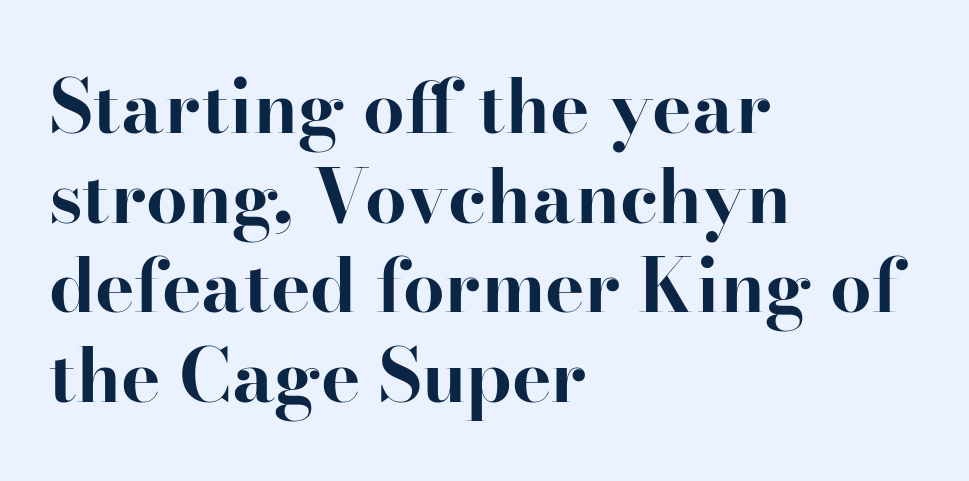
Q: Is the text bold? A: Yes.
Q: Is the text italic (slanted)? A: No, it is upright.
Q: Is the typeface a serif or a sans-serif typeface? A: Serif.
Q: Is the text underlined? A: No.
Q: How is the paragraph aligned? A: Left-aligned.
Q: Is the spacing between letters normal or unusually wide? A: Normal.
Q: Width (condensed, normal, or wide)? A: Normal.
Q: Stroke contrast? A: High.
Q: x-height? A: Small.
Q: Monospaced? A: No.
